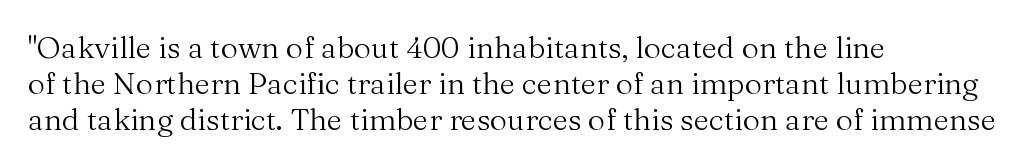
The image shows 30 px regular-weight serif type, upright; set left-aligned, line spacing 1.2x, normal letter spacing, not underlined; medium stroke contrast and a medium x-height.
